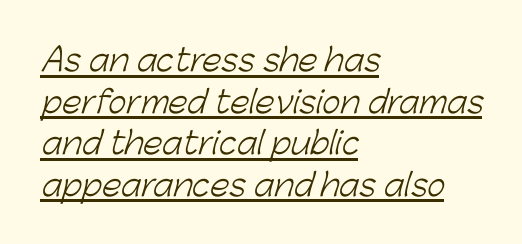
Bold? No — there's no thickening of the strokes. You could not count columns in this text — the font is proportionally spaced. You can see a thin bar hugging the bottom of the glyphs. Stroke terminals: plain, sans-serif. Regarding leading, the lines here are spaced in the standard way. Every row of glyphs begins at an identical x-position on the left.
